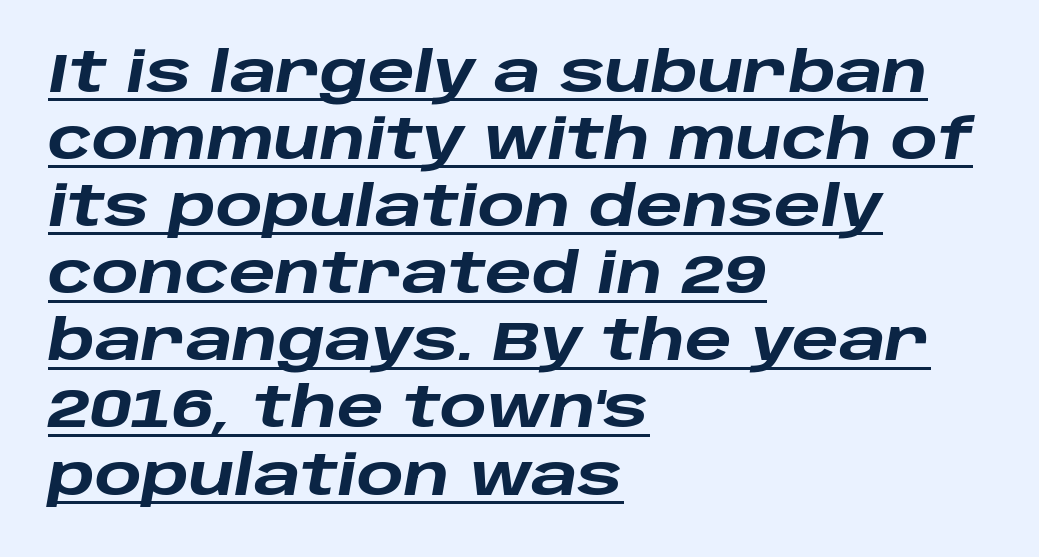
Compared with typical body copy, the letter spacing here is the same. Do the characters align in a grid? No, the font is proportional. Each line starts at the same left margin while the right side varies. A baseline rule has been typeset under these characters.
